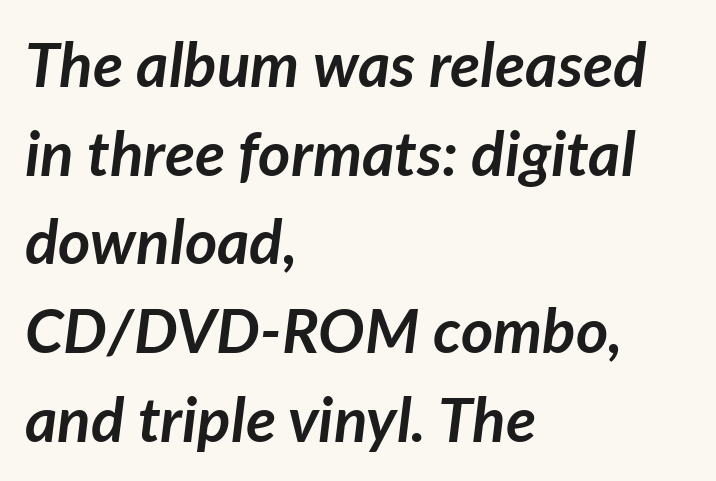
{"italic": "yes", "lean": "right", "slant_degrees": 7, "bold": "yes", "weight": "semibold", "width": "normal", "stroke_contrast": "low", "x_height": "medium", "monospaced": "no", "underline": "no", "align": "left", "line_spacing": "normal", "line_spacing_ratio": 1.43, "letter_spacing": "normal", "letter_spacing_em": 0.0, "glyph_px": 62}
